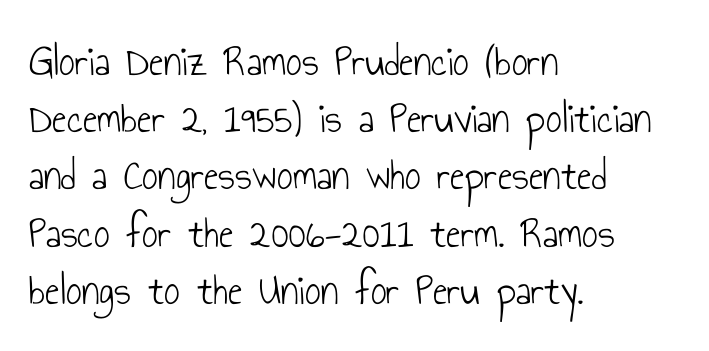
The image shows 44 px light, condensed sans-serif type, upright; set left-aligned, normal line spacing (1.3x), normal letter spacing, not underlined; low stroke contrast and a small x-height.
